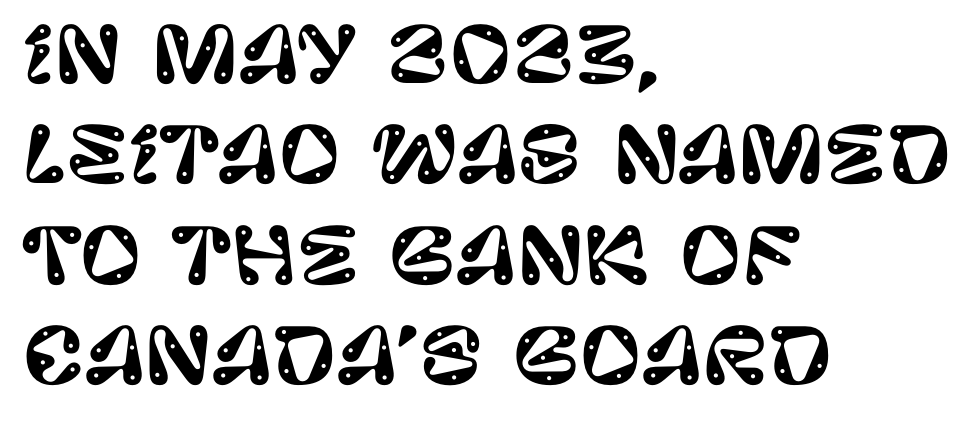
The image shows 76 px sans-serif type; set left-aligned, normal line spacing (1.32x), normal letter spacing, not underlined; low stroke contrast and a large x-height.
